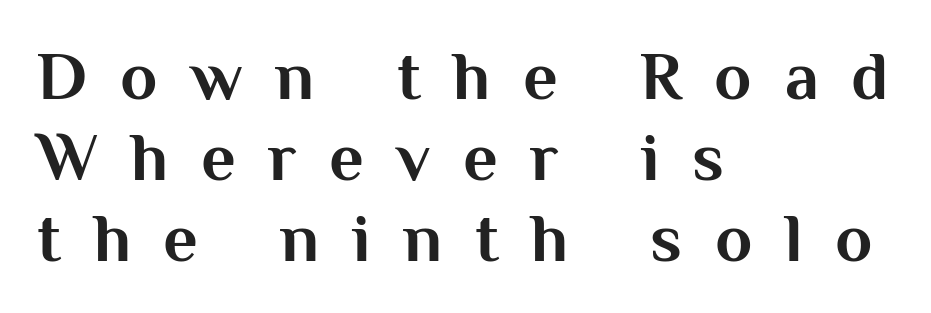
You can tell from the bare stems that sans-serif type was used. Character widths vary here, with narrow letters taking less room than wide ones. The letters stand straight up with perfectly vertical stems. A bare baseline throughout the passage.
